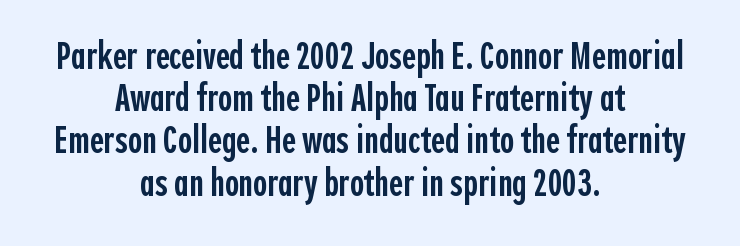
{"serif": "no", "italic": "no", "bold": "semi", "weight": "semibold", "width": "condensed", "x_height": "medium", "monospaced": "no", "underline": "no", "align": "center", "line_spacing": "tight", "line_spacing_ratio": 1.11, "letter_spacing": "normal", "letter_spacing_em": 0.0, "glyph_px": 38}
